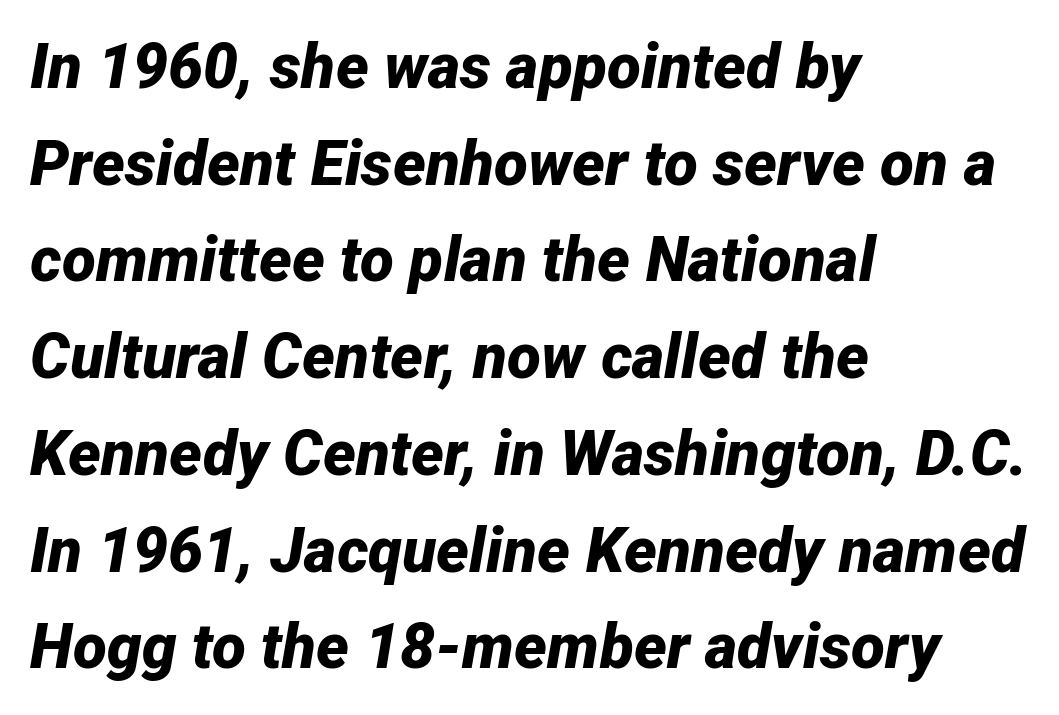
No word sits above an underline. Does the lettering tilt? It does — this is italic. Nobody touched the tracking dial on this one. In CSS terms this would be text-align: left.
